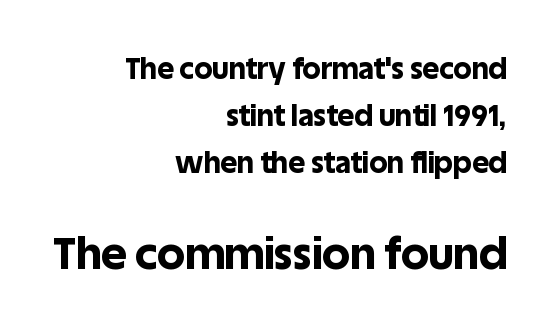
Varying glyph widths throughout — classic text-font behaviour. Size contrast runs from small at the top to large at the bottom. What's the leading like? Ordinary, nothing unusual. These lines are composed in type without serifs.
